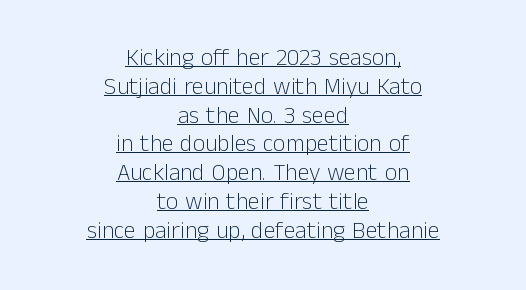
Spacing between characters is what you'd get straight out of the box. The lettering is marked with a stroke running underneath it. The weight would be labelled regular, book, light, or lighter still. Typeset on center — no edge is straight. The type sits square on the baseline with zero lean.
